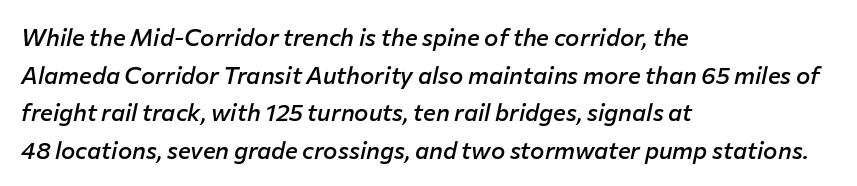
You can tell it's italic because the verticals aren't actually vertical. The tracking reads as untouched default to a designer's eye. Clear beneath every line of the passage. What's the leading like? Ordinary, nothing unusual. The paragraph has a hard left edge and a soft right edge.
